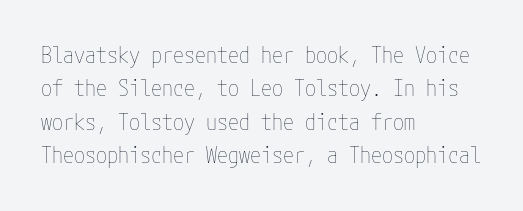
The image shows 22 px text type, upright; set left-aligned, normal line spacing (1.52x), normal letter spacing, not underlined.
